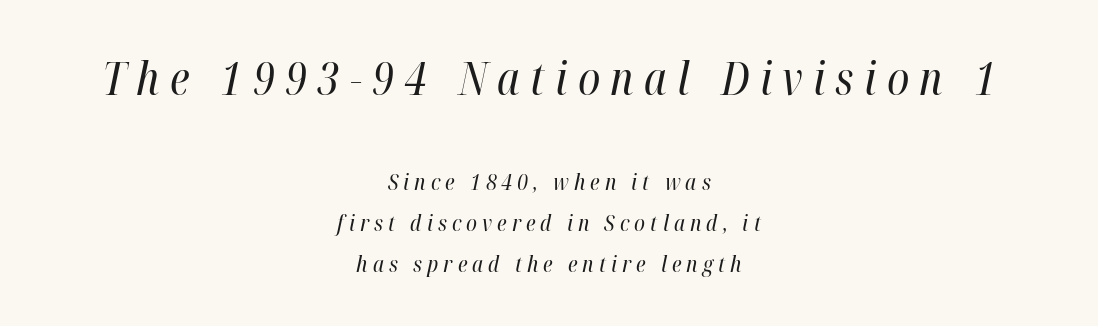
The image shows 45 px regular-weight, condensed type, italic (leaning right); set centered, line spacing 1.87x, unusually wide letter spacing (+0.23 em), not underlined; the first (top) block is 2.05x larger; high stroke contrast and a medium x-height.
